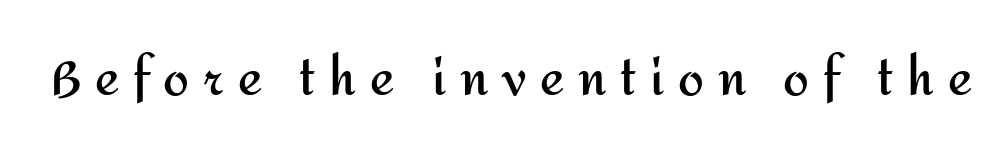
The image shows 46 px semibold sans-serif type, upright; set unusually wide letter spacing (+0.3 em), not underlined; medium stroke contrast and a medium x-height.
